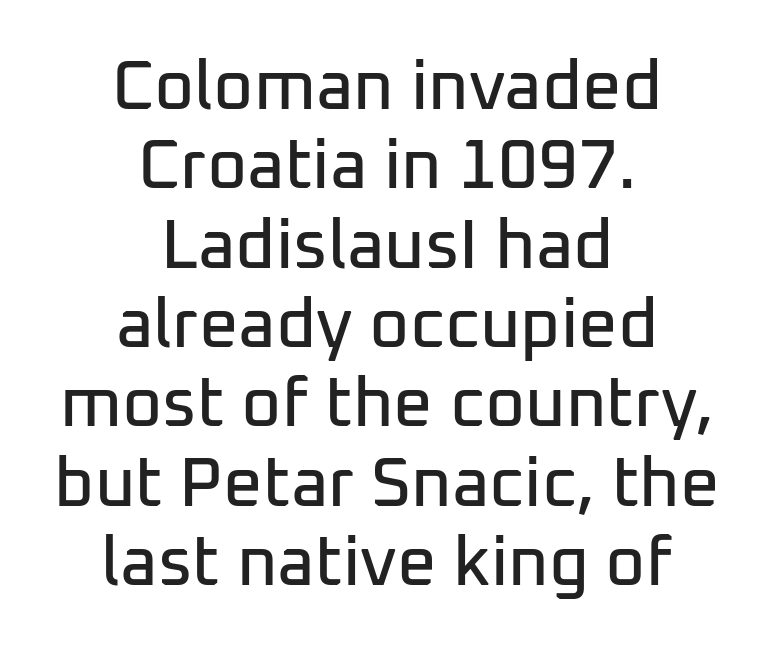
Q: Is the text italic (slanted)? A: No, it is upright.
Q: Is the typeface a serif or a sans-serif typeface? A: Sans-serif.
Q: Is the text underlined? A: No.
Q: How is the paragraph aligned? A: Centered.
Q: Is the spacing between letters normal or unusually wide? A: Normal.
Q: Is the spacing between lines tight, normal or loose? A: Tight.
Q: Width (condensed, normal, or wide)? A: Normal.
Q: Stroke contrast? A: Low.
Q: x-height? A: Medium.
Q: Monospaced? A: No.
